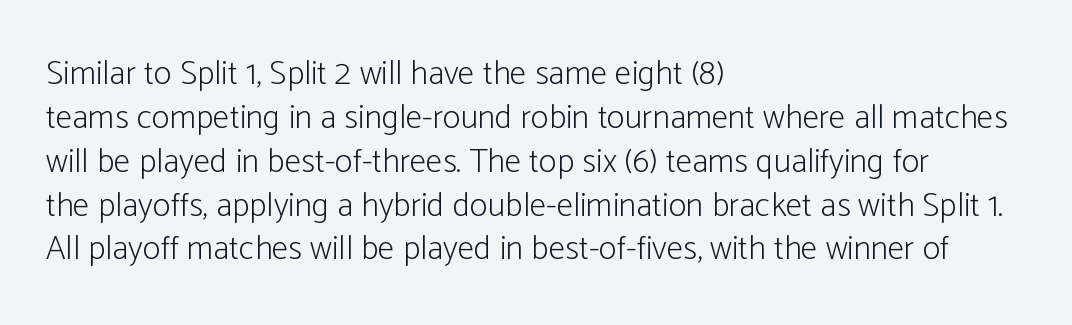
{"serif": "no", "italic": "no", "bold": "no", "weight": "light", "width": "condensed", "stroke_contrast": "low", "x_height": "medium", "monospaced": "no", "underline": "no", "align": "left", "line_spacing": "normal", "line_spacing_ratio": 1.29, "letter_spacing": "normal", "letter_spacing_em": 0.0, "glyph_px": 34}
